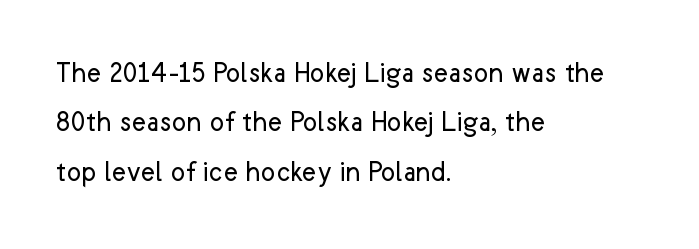
{"serif": "no", "italic": "no", "bold": "no", "weight": "regular", "width": "normal", "stroke_contrast": "low", "x_height": "medium", "monospaced": "no", "underline": "no", "align": "left", "line_spacing": "normal", "line_spacing_ratio": 1.59, "letter_spacing": "normal", "letter_spacing_em": 0.0, "glyph_px": 31}
